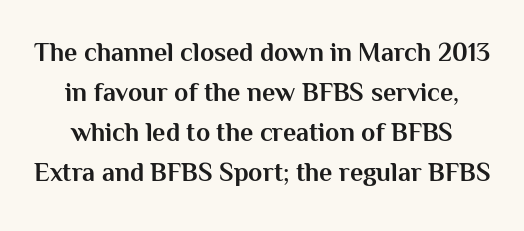
Q: Is the text bold? A: Yes.
Q: Is the text italic (slanted)? A: No, it is upright.
Q: Is the text underlined? A: No.
Q: Is the spacing between letters normal or unusually wide? A: Normal.
Q: Is the spacing between lines tight, normal or loose? A: Normal.
